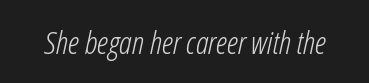
{"italic": "yes", "lean": "right", "slant_degrees": 12, "bold": "no", "weight": "light", "width": "condensed", "stroke_contrast": "low", "x_height": "medium", "monospaced": "no", "underline": "no", "letter_spacing": "normal", "letter_spacing_em": 0.0, "glyph_px": 32}
